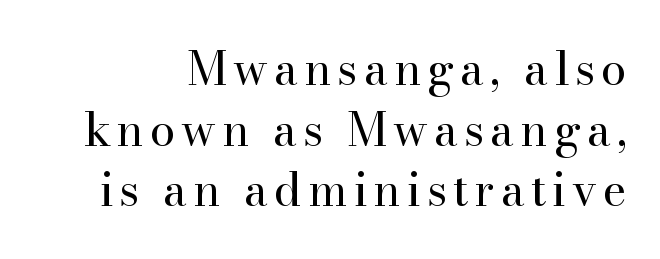
Q: Is the text bold? A: No.
Q: Is the text italic (slanted)? A: No, it is upright.
Q: Is the typeface a serif or a sans-serif typeface? A: Serif.
Q: Is the text underlined? A: No.
Q: Is the spacing between lines tight, normal or loose? A: Normal.
Q: Width (condensed, normal, or wide)? A: Normal.
Q: Stroke contrast? A: High.
Q: x-height? A: Small.
Q: Monospaced? A: No.
